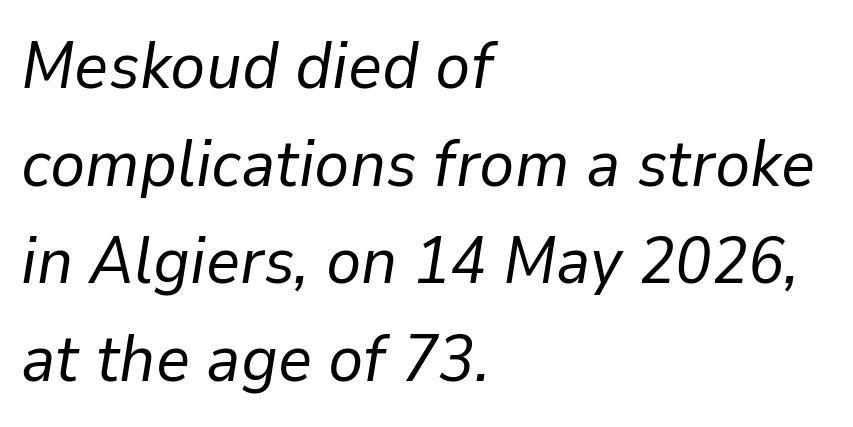
Q: Is the text bold? A: No.
Q: Is the text italic (slanted)? A: Yes, it leans right by about 9 degrees.
Q: Is the text underlined? A: No.
Q: How is the paragraph aligned? A: Left-aligned.
Q: Is the spacing between letters normal or unusually wide? A: Normal.
Q: Is the spacing between lines tight, normal or loose? A: Normal.
Q: Width (condensed, normal, or wide)? A: Normal.
Q: Stroke contrast? A: Low.
Q: x-height? A: Medium.
Q: Monospaced? A: No.
